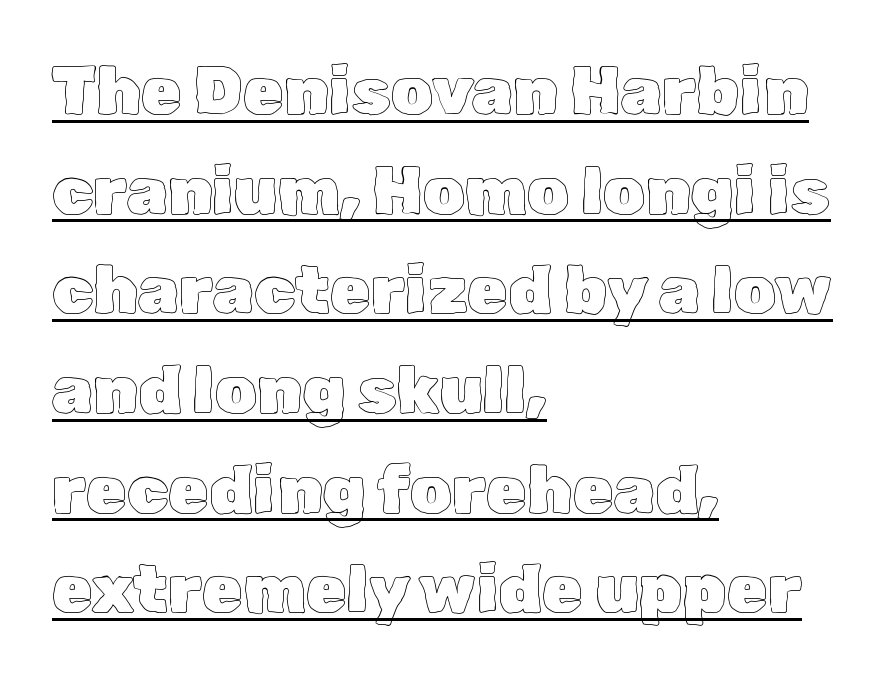
{"italic": "no", "width": "normal", "x_height": "medium", "monospaced": "no", "underline": "yes", "align": "left", "line_spacing": "normal", "line_spacing_ratio": 1.51, "letter_spacing": "normal", "letter_spacing_em": 0.0, "glyph_px": 66}
